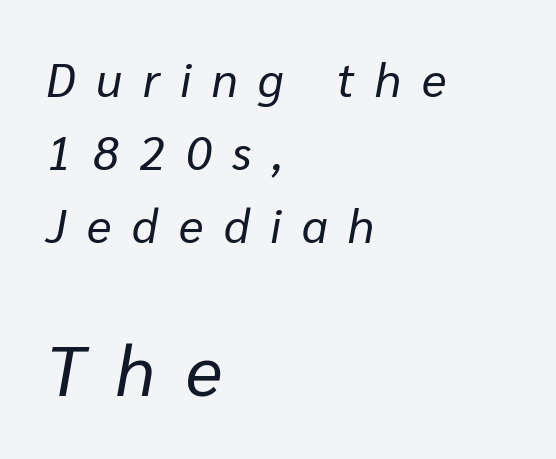
Q: Is the text bold? A: No.
Q: Is the text italic (slanted)? A: Yes, it leans right by about 10 degrees.
Q: Is the text underlined? A: No.
Q: How is the paragraph aligned? A: Left-aligned.
Q: Is the spacing between letters normal or unusually wide? A: Unusually wide.
Q: Is the spacing between lines tight, normal or loose? A: Normal.
Q: Which block of text is set in a larger size, the first (top) or the second (bottom)? A: The second (bottom) one.
Q: Width (condensed, normal, or wide)? A: Normal.
Q: Stroke contrast? A: Low.
Q: x-height? A: Medium.
Q: Monospaced? A: No.
